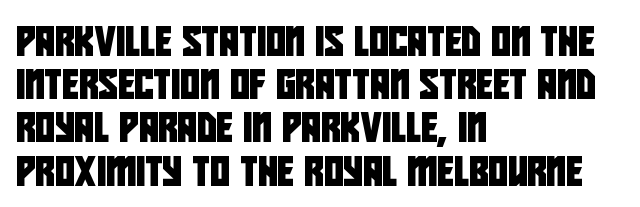
Proportional: the letters do not fall into vertical columns. These lines sit exactly where default settings would place them. The words here are not underlined. Does the copy run flush right? No — it runs flush left.
